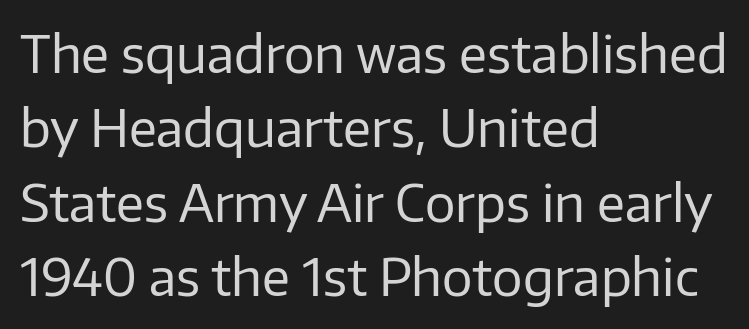
This sample has the flowing, uneven cadence of proportional lettering. Nothing sits at the stroke ends, so this counts as sans-serif. The tracking reads as untouched default to a designer's eye. Casual observation: everything's shoved over to the left.
